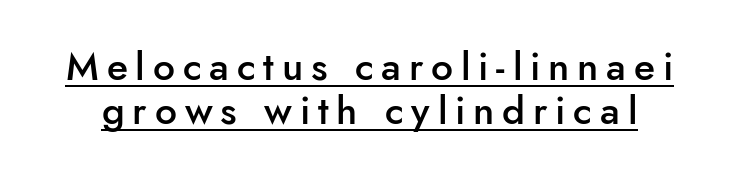
{"serif": "no", "italic": "no", "bold": "semi", "weight": "semibold", "width": "normal", "stroke_contrast": "low", "x_height": "small", "monospaced": "no", "underline": "yes", "line_spacing": "tight", "line_spacing_ratio": 1.12, "letter_spacing": "wide", "letter_spacing_em": 0.2, "glyph_px": 39}
